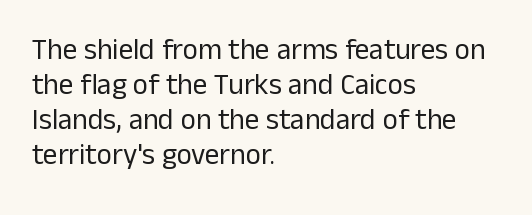
The image shows 29 px regular-weight sans-serif type, upright; set left-aligned, line spacing 1.21x, normal letter spacing, not underlined; low stroke contrast and a medium x-height.
